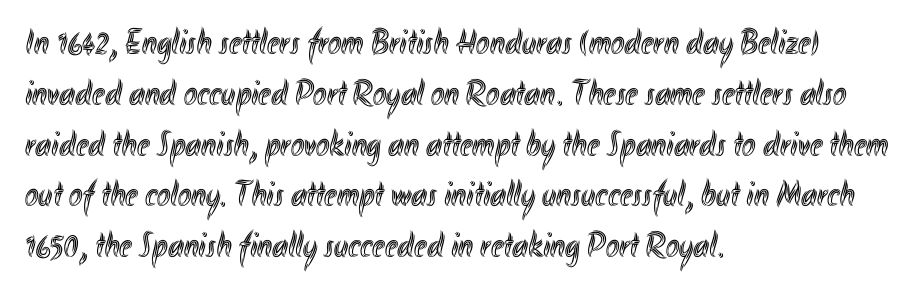
Q: Is the text italic (slanted)? A: Yes.
Q: Is the text underlined? A: No.
Q: How is the paragraph aligned? A: Left-aligned.
Q: Is the spacing between letters normal or unusually wide? A: Normal.
Q: Is the spacing between lines tight, normal or loose? A: Normal.
Q: Width (condensed, normal, or wide)? A: Condensed.
Q: x-height? A: Small.
Q: Monospaced? A: No.
